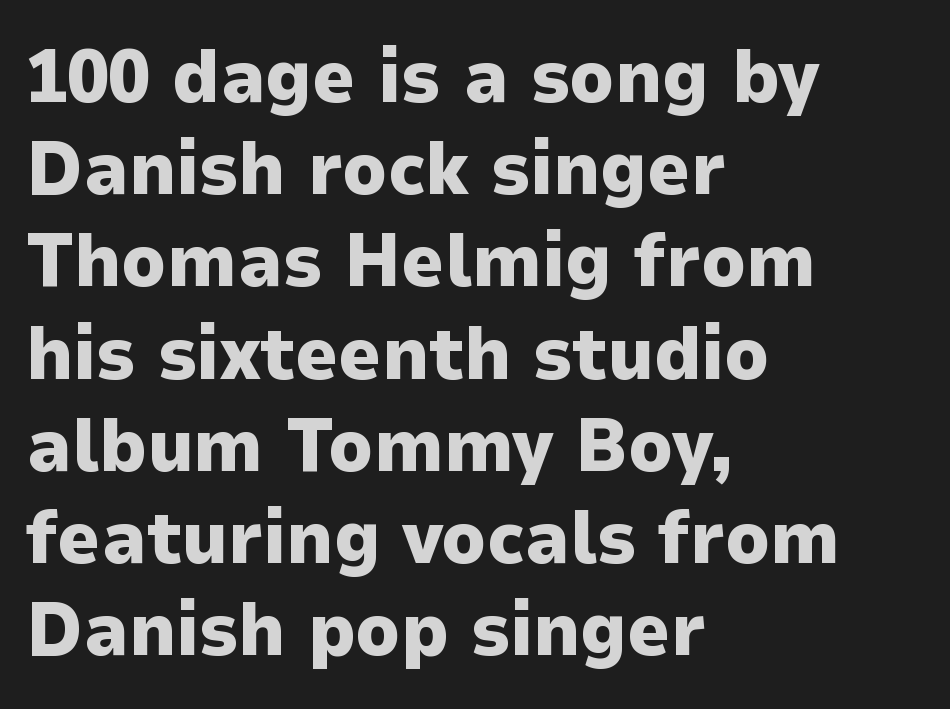
The image shows 75 px heavy sans-serif type, upright; set left-aligned, line spacing 1.23x, normal letter spacing, not underlined; low stroke contrast and a medium x-height.
